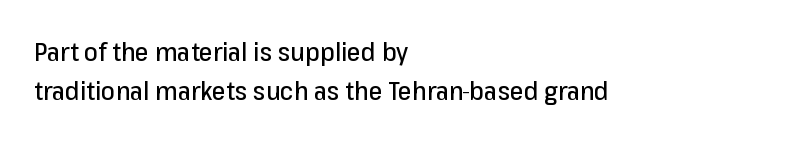
Q: Is the text italic (slanted)? A: No, it is upright.
Q: Is the text underlined? A: No.
Q: How is the paragraph aligned? A: Left-aligned.
Q: Is the spacing between letters normal or unusually wide? A: Normal.
Q: Is the spacing between lines tight, normal or loose? A: Normal.
